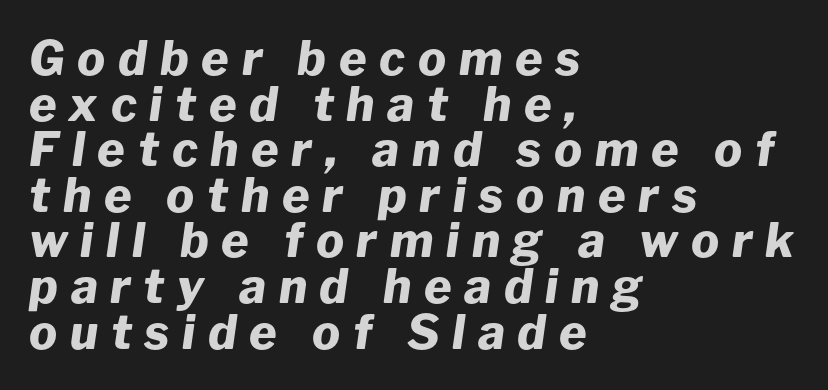
{"italic": "yes", "lean": "right", "slant_degrees": 8, "bold": "yes", "weight": "heavy", "width": "normal", "stroke_contrast": "low", "x_height": "medium", "monospaced": "no", "underline": "no", "align": "left", "line_spacing": "tight", "line_spacing_ratio": 0.97, "letter_spacing": "wide", "letter_spacing_em": 0.27, "glyph_px": 47}
